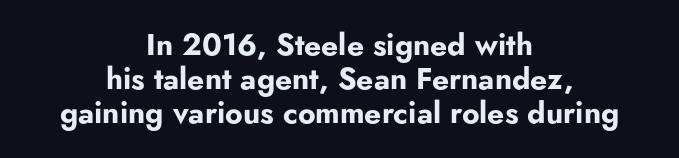
Q: Is the text bold? A: Yes.
Q: Is the text italic (slanted)? A: No, it is upright.
Q: Is the typeface a serif or a sans-serif typeface? A: Sans-serif.
Q: Is the text underlined? A: No.
Q: How is the paragraph aligned? A: Centered.
Q: Is the spacing between letters normal or unusually wide? A: Normal.
Q: Is the spacing between lines tight, normal or loose? A: Tight.
Q: Width (condensed, normal, or wide)? A: Normal.
Q: Stroke contrast? A: Low.
Q: x-height? A: Small.
Q: Monospaced? A: No.
